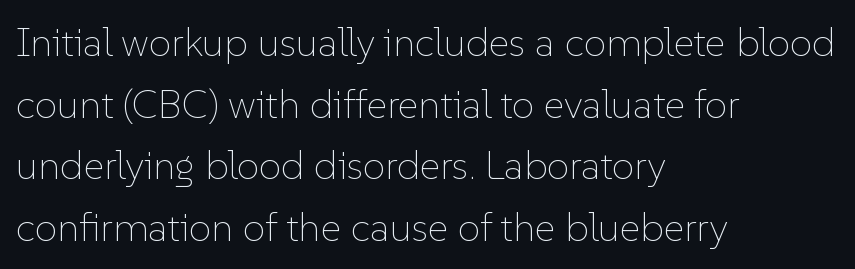
{"italic": "no", "bold": "no", "weight": "thin", "width": "normal", "stroke_contrast": "low", "x_height": "medium", "monospaced": "no", "underline": "no", "align": "left", "line_spacing": "normal", "line_spacing_ratio": 1.54, "letter_spacing": "normal", "letter_spacing_em": 0.0, "glyph_px": 40}
